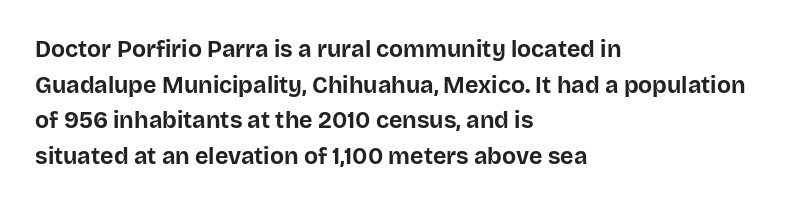
{"italic": "no", "bold": "yes", "underline": "no", "align": "left", "line_spacing": "normal", "line_spacing_ratio": 1.55, "letter_spacing": "normal", "letter_spacing_em": 0.0, "glyph_px": 23}
